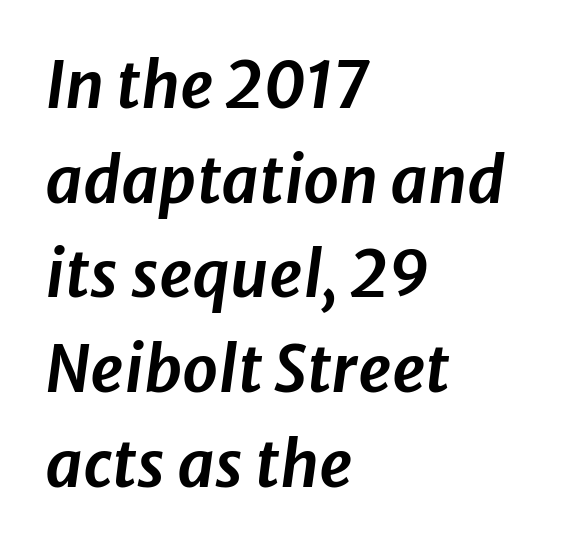
Descender tails drop into unmarked territory. The letters advance in unequal steps, a hallmark of proportional type. How are the letters spaced? Ordinarily, with no added tracking. When letters slant like this, we call the style italic. Compared with a centered layout, this one pins lines to the left instead. The leading is moderate, giving the passage an even texture.
